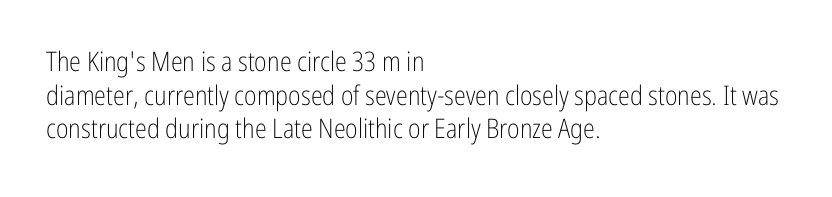
{"italic": "no", "bold": "no", "underline": "no", "align": "left", "line_spacing": "normal", "line_spacing_ratio": 1.25, "letter_spacing": "normal", "letter_spacing_em": 0.0, "glyph_px": 27}
